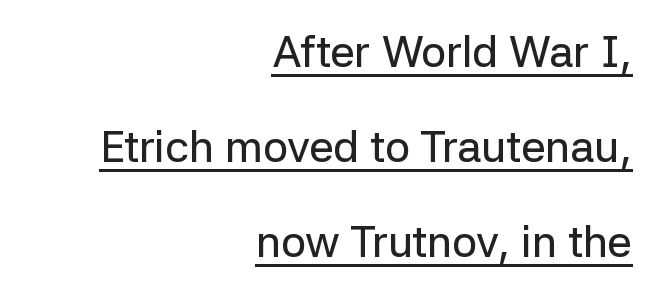
Q: Is the text italic (slanted)? A: No, it is upright.
Q: Is the typeface a serif or a sans-serif typeface? A: Sans-serif.
Q: Is the text underlined? A: Yes.
Q: How is the paragraph aligned? A: Right-aligned.
Q: Is the spacing between letters normal or unusually wide? A: Normal.
Q: Is the spacing between lines tight, normal or loose? A: Loose.
Q: Width (condensed, normal, or wide)? A: Normal.
Q: Stroke contrast? A: Low.
Q: x-height? A: Medium.
Q: Monospaced? A: No.
